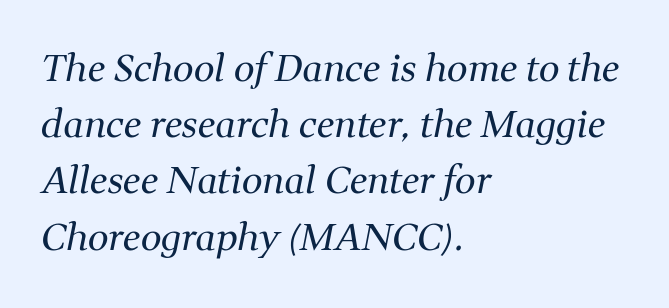
In CSS terms this would be text-align: left. How would I describe the line gaps? Plain and ordinary. This sample uses a serif face. Looks like regular typesetting: each glyph gets only the width it needs. Stems here are at most as thick as an everyday book face.
